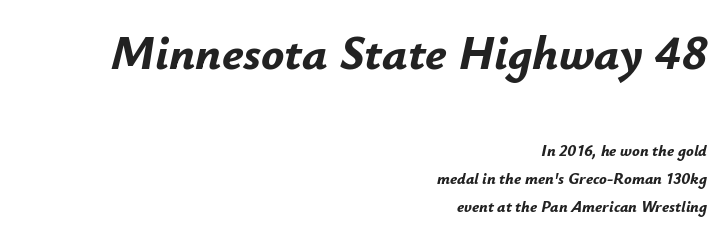
{"italic": "yes", "lean": "right", "slant_degrees": 12, "bold": "yes", "weight": "bold", "width": "normal", "stroke_contrast": "low", "x_height": "small", "monospaced": "no", "underline": "no", "align": "right", "line_spacing_ratio": 1.73, "letter_spacing": "normal", "letter_spacing_em": 0.0, "larger_block": "first", "size_ratio": 3.0, "glyph_px": 48}
